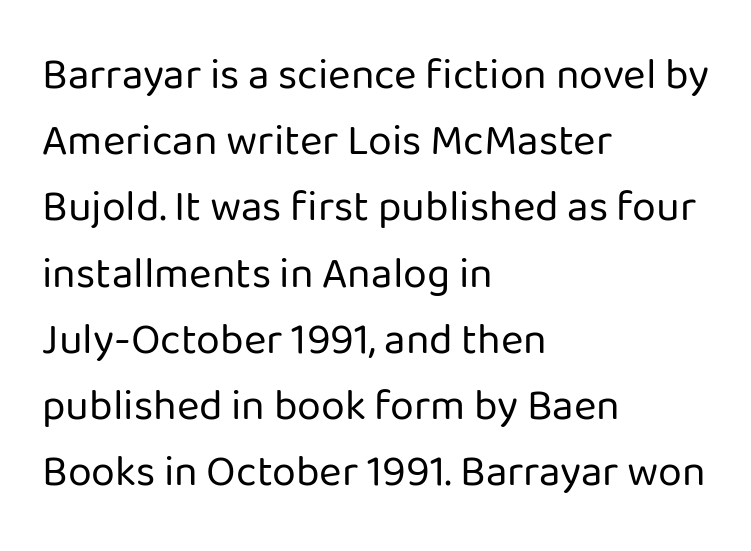
{"serif": "no", "italic": "no", "bold": "no", "weight": "regular", "width": "normal", "stroke_contrast": "low", "x_height": "medium", "monospaced": "no", "underline": "no", "align": "left", "line_spacing": "normal", "line_spacing_ratio": 1.54, "letter_spacing": "normal", "letter_spacing_em": 0.0, "glyph_px": 43}
